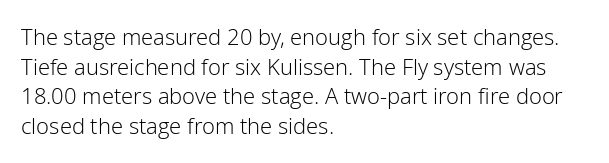
{"italic": "no", "bold": "no", "underline": "no", "align": "left", "line_spacing": "normal", "line_spacing_ratio": 1.35, "letter_spacing": "normal", "letter_spacing_em": 0.0, "glyph_px": 22}
